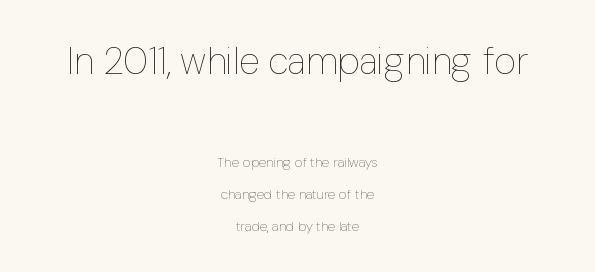
{"italic": "no", "bold": "no", "weight": "thin", "width": "condensed", "stroke_contrast": "low", "x_height": "medium", "monospaced": "no", "underline": "no", "align": "center", "line_spacing": "loose", "line_spacing_ratio": 2.28, "letter_spacing": "normal", "letter_spacing_em": 0.0, "larger_block": "first", "size_ratio": 2.71, "glyph_px": 38}
